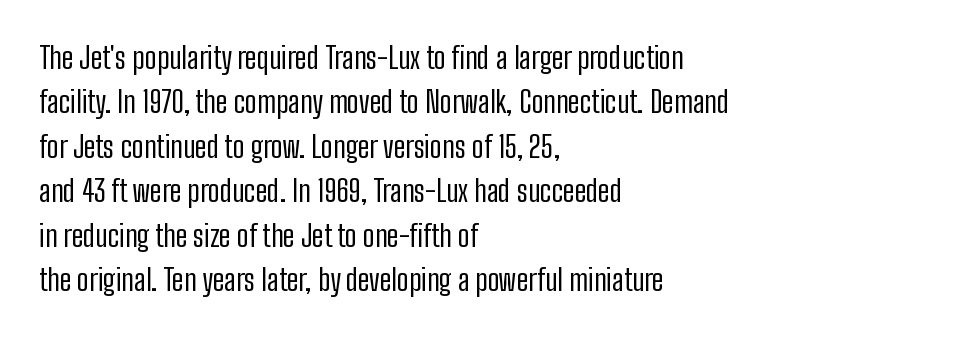
Q: Is the text bold? A: No.
Q: Is the text italic (slanted)? A: No, it is upright.
Q: Is the typeface a serif or a sans-serif typeface? A: Sans-serif.
Q: Is the text underlined? A: No.
Q: How is the paragraph aligned? A: Left-aligned.
Q: Is the spacing between letters normal or unusually wide? A: Normal.
Q: Is the spacing between lines tight, normal or loose? A: Normal.
Q: Width (condensed, normal, or wide)? A: Condensed.
Q: Stroke contrast? A: Low.
Q: x-height? A: Medium.
Q: Monospaced? A: No.
